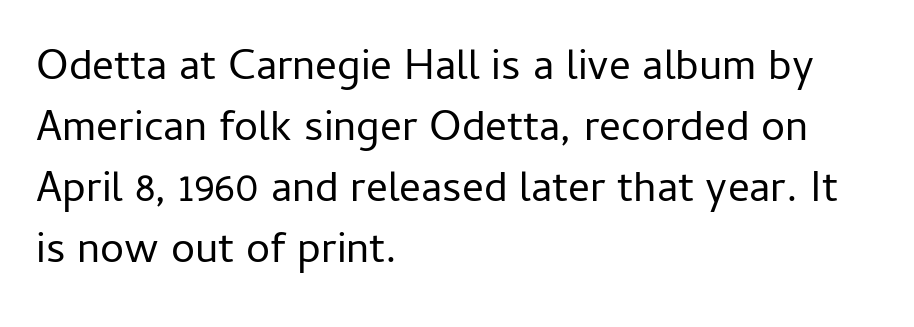
The image shows 43 px regular-weight sans-serif type, upright; set left-aligned, normal line spacing (1.42x), normal letter spacing, not underlined; low stroke contrast and a medium x-height.
